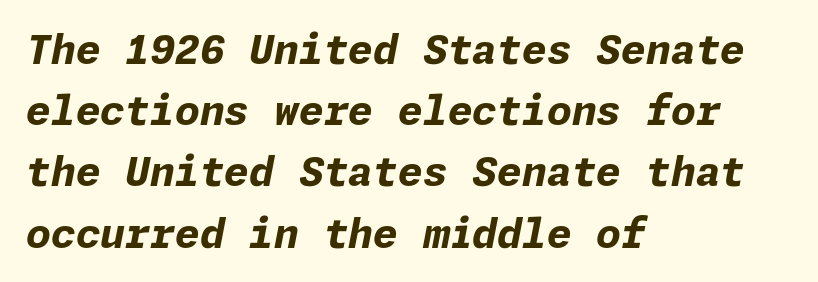
Nobody touched the tracking dial on this one. Pretty heavy lettering here — definitely bold. An italicized treatment has been applied to the whole sample. Words float on clear page, feet unadorned.
